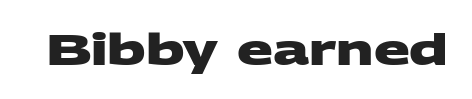
The glyphs are unaccompanied by any horizontal stroke below them. Grotesque or geometric, the face here clearly has no serifs. The passage shown is emphatically bold. Think of a printed novel: that variable character pitch is what you see here. The gaps between neighbouring characters are ordinary and unremarkable.
